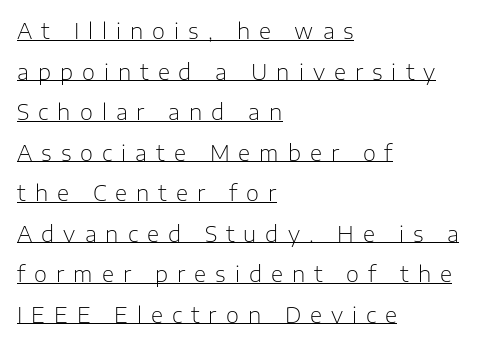
This is roman type, the default non-slanted kind. The rendered words wear a rule along their underside. The space between consecutive lines is lavish. A quiet, ordinary-to-light weight characterises the typeface. Glyph-to-glyph distance is far greater than everyday printed text. The rag falls on the right side of this text block.
